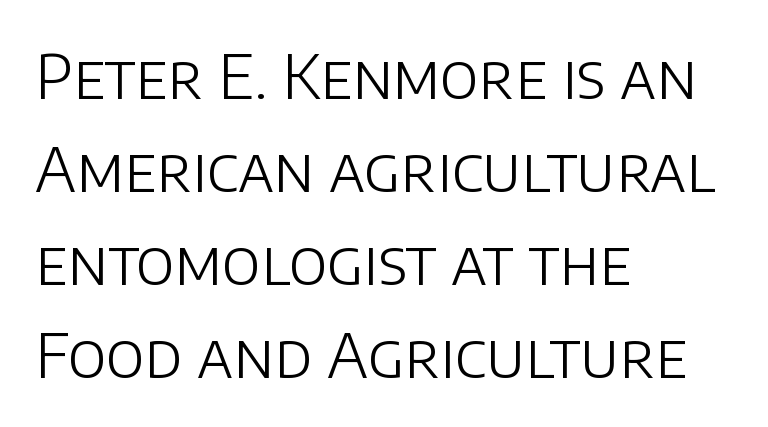
{"serif": "no", "italic": "no", "bold": "no", "weight": "light", "width": "normal", "stroke_contrast": "low", "x_height": "large", "monospaced": "no", "underline": "no", "align": "left", "line_spacing": "normal", "line_spacing_ratio": 1.5, "letter_spacing": "normal", "letter_spacing_em": 0.0, "glyph_px": 62}
